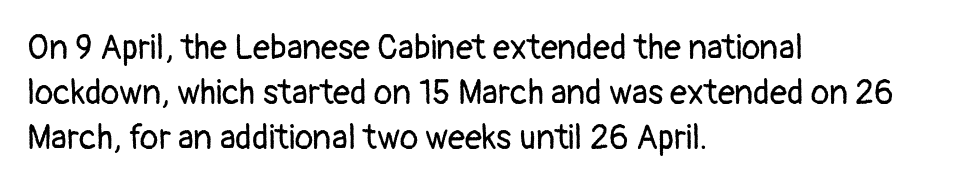
Rule under the text: the space is simply empty. Nope, not italic — everything's standing straight. Which margin do the lines hug? The left one — the right edge is uneven. Nope, no serifs anywhere on these letters. Interline gaps are of average width in this sample.
